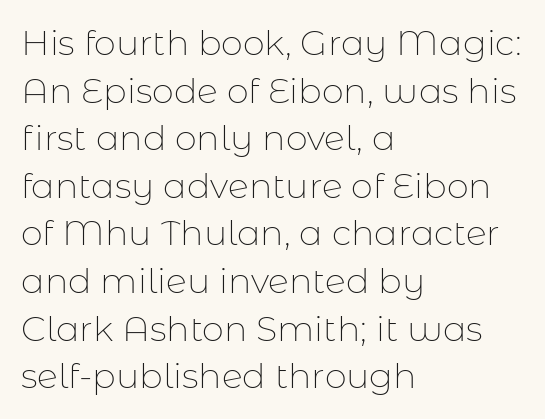
The glyphs are unaccompanied by any horizontal stroke below them. Normally led — the rows are evenly, conventionally spaced. Horizontally, the lines are justified to the leading edge only. You could not count columns in this text — the font is proportionally spaced.
